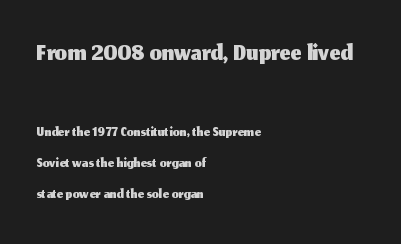
{"serif": "no", "italic": "no", "width": "normal", "stroke_contrast": "medium", "x_height": "medium", "monospaced": "no", "underline": "no", "align": "left", "line_spacing": "normal", "line_spacing_ratio": 1.41, "letter_spacing": "normal", "letter_spacing_em": 0.0, "larger_block": "first", "size_ratio": 1.77, "glyph_px": 39}
